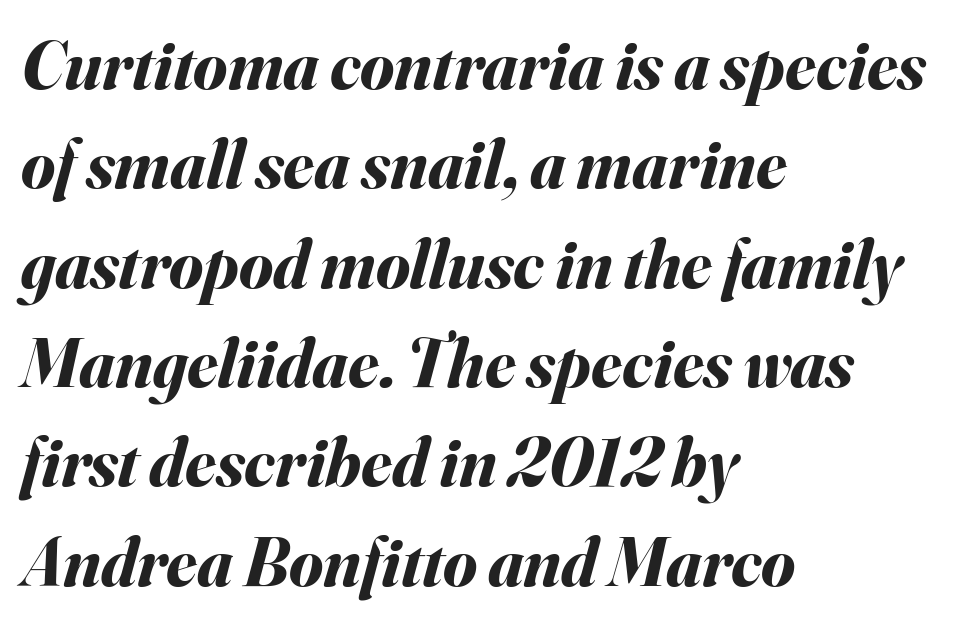
Caption: multi-line text, flush left, ragged right. The passage shown stacks its lines at a standard gap. Spacing between characters is what you'd get straight out of the box. Pretty heavy lettering here — definitely bold. A typesetter would call this proportional, since set widths differ per character.
